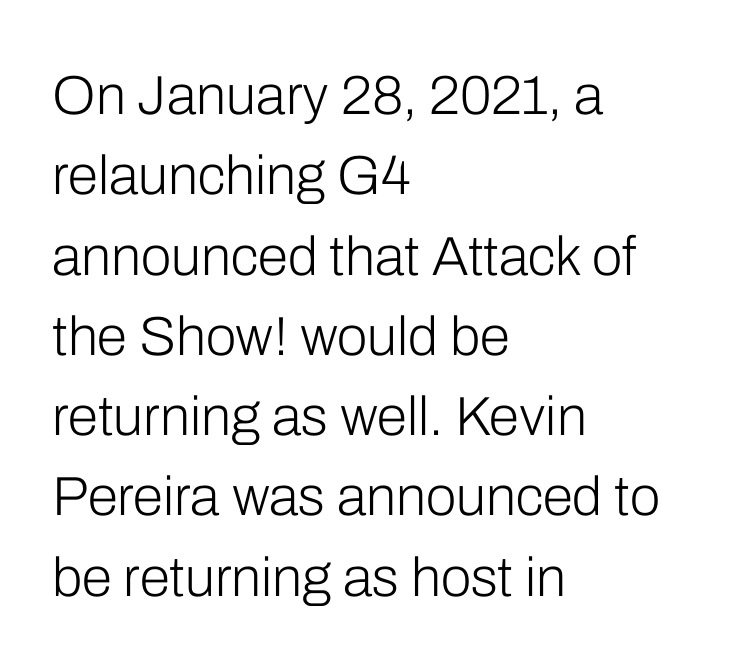
{"serif": "no", "italic": "no", "bold": "no", "weight": "light", "width": "normal", "stroke_contrast": "low", "x_height": "medium", "monospaced": "no", "underline": "no", "align": "left", "line_spacing": "normal", "line_spacing_ratio": 1.46, "letter_spacing": "normal", "letter_spacing_em": 0.0, "glyph_px": 55}
